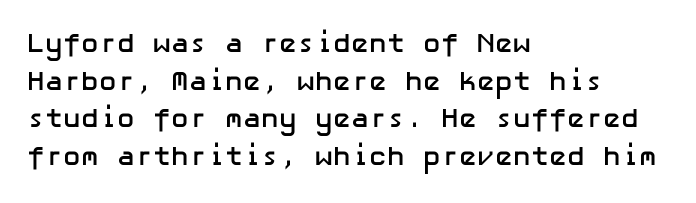
Its strokes are broad and dark, the hallmark of bold type. The letterforms sit shoulder to shoulder at normal distance. Horizontal alignment here is leftward, the default for most running prose. Each new line begins a customary step beneath the previous one. Has an underline been added? It has not. Characters remain perfectly vertical along every line.
